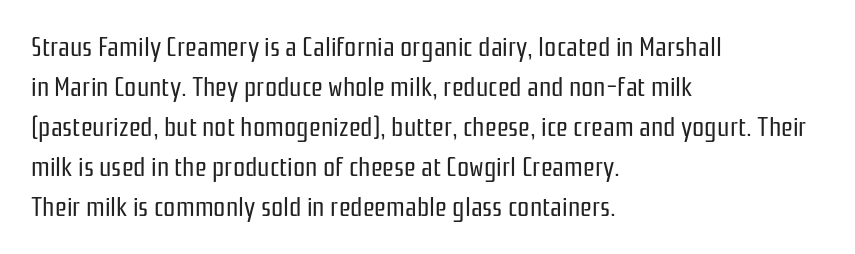
Italic: no, the glyphs are upright roman. Observe the ordinary spacing: letters are neighbours, not strangers. Line spacing here is normal. The zone under the glyphs is completely vacant. These lines stack with their left ends in a neat column.
